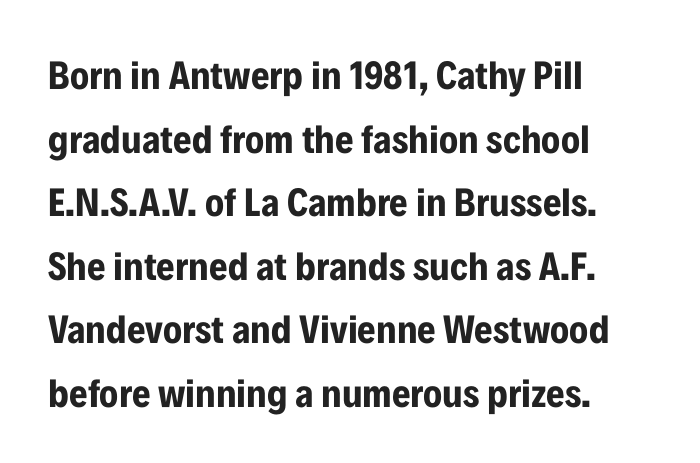
Q: Is the text bold? A: Yes.
Q: Is the text italic (slanted)? A: No, it is upright.
Q: Is the typeface a serif or a sans-serif typeface? A: Sans-serif.
Q: Is the text underlined? A: No.
Q: How is the paragraph aligned? A: Left-aligned.
Q: Is the spacing between letters normal or unusually wide? A: Normal.
Q: Is the spacing between lines tight, normal or loose? A: Normal.
Q: Width (condensed, normal, or wide)? A: Condensed.
Q: Stroke contrast? A: Low.
Q: x-height? A: Medium.
Q: Monospaced? A: No.
